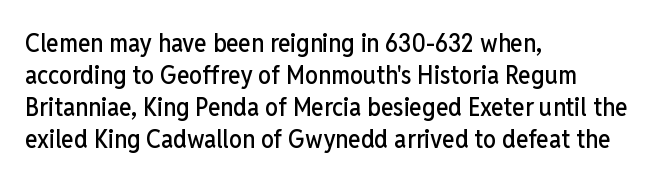
The image shows 26 px text type, upright; set left-aligned, line spacing 1.23x, normal letter spacing, not underlined.
